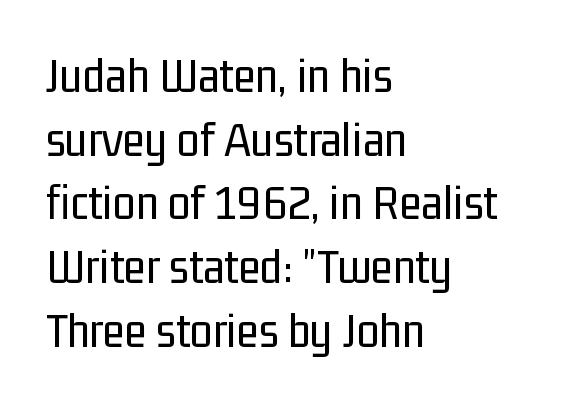
Q: Is the text bold? A: No.
Q: Is the text italic (slanted)? A: No, it is upright.
Q: Is the typeface a serif or a sans-serif typeface? A: Sans-serif.
Q: Is the text underlined? A: No.
Q: How is the paragraph aligned? A: Left-aligned.
Q: Is the spacing between letters normal or unusually wide? A: Normal.
Q: Is the spacing between lines tight, normal or loose? A: Normal.
Q: Width (condensed, normal, or wide)? A: Condensed.
Q: Stroke contrast? A: Low.
Q: x-height? A: Medium.
Q: Monospaced? A: No.
